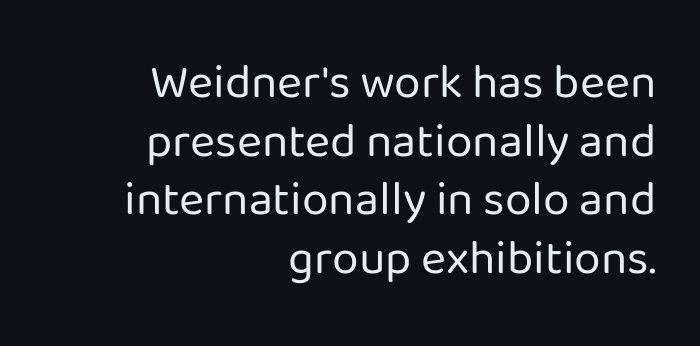
Q: Is the text bold? A: No.
Q: Is the text italic (slanted)? A: No, it is upright.
Q: Is the typeface a serif or a sans-serif typeface? A: Sans-serif.
Q: Is the text underlined? A: No.
Q: How is the paragraph aligned? A: Right-aligned.
Q: Is the spacing between letters normal or unusually wide? A: Normal.
Q: Width (condensed, normal, or wide)? A: Normal.
Q: Stroke contrast? A: Low.
Q: x-height? A: Medium.
Q: Monospaced? A: No.
